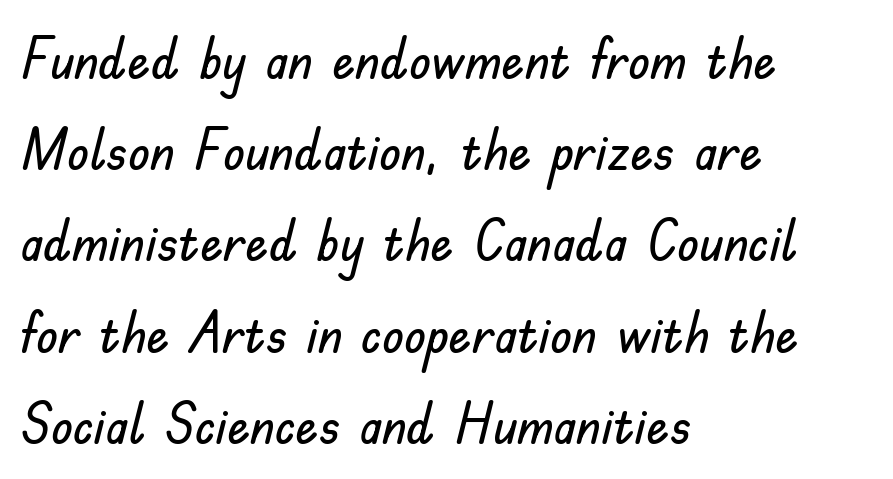
Q: Is the text italic (slanted)? A: Yes.
Q: Is the typeface a serif or a sans-serif typeface? A: Sans-serif.
Q: Is the text underlined? A: No.
Q: How is the paragraph aligned? A: Left-aligned.
Q: Is the spacing between letters normal or unusually wide? A: Normal.
Q: Is the spacing between lines tight, normal or loose? A: Normal.
Q: Width (condensed, normal, or wide)? A: Normal.
Q: Stroke contrast? A: Low.
Q: x-height? A: Small.
Q: Monospaced? A: No.
